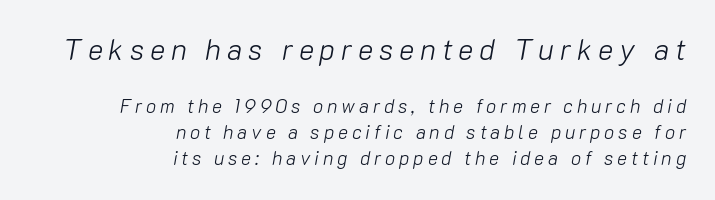
Q: Is the text bold? A: No.
Q: Is the text italic (slanted)? A: Yes, it leans right by about 10 degrees.
Q: Is the text underlined? A: No.
Q: How is the paragraph aligned? A: Right-aligned.
Q: Is the spacing between letters normal or unusually wide? A: Unusually wide.
Q: Is the spacing between lines tight, normal or loose? A: Normal.
Q: Which block of text is set in a larger size, the first (top) or the second (bottom)? A: The first (top) one.
Q: Width (condensed, normal, or wide)? A: Normal.
Q: Stroke contrast? A: Low.
Q: x-height? A: Medium.
Q: Monospaced? A: No.
